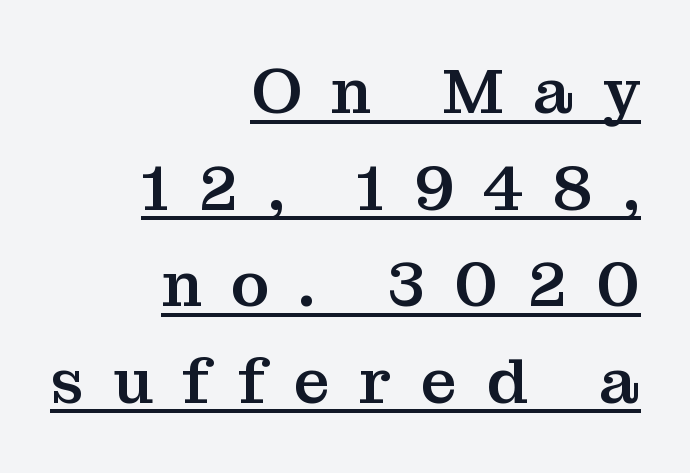
Serif or sans? Serif — the stroke terminals have little feet. The passage shown is underscored from start to finish. Do the characters align in a grid? No, the font is proportional. The letterforms stand isolated, each surrounded by extra space. When letters stand straight like this, we call the style roman or upright.
